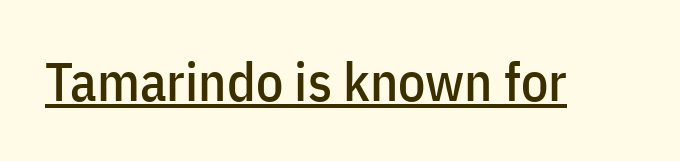
A typesetter would mark this as roman, not italic. Varying glyph widths throughout — classic text-font behaviour. No feet cap the strokes, marking this as sans-serif type. The rendering uses the underline text-decoration.
